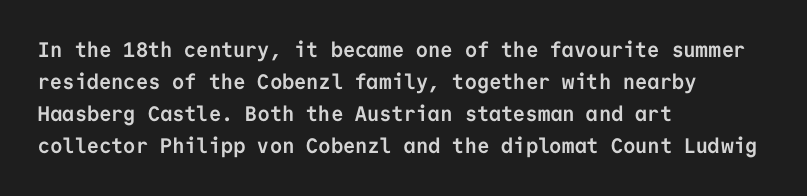
Q: Is the text bold? A: Yes.
Q: Is the text italic (slanted)? A: No, it is upright.
Q: Is the text underlined? A: No.
Q: How is the paragraph aligned? A: Left-aligned.
Q: Is the spacing between letters normal or unusually wide? A: Normal.
Q: Is the spacing between lines tight, normal or loose? A: Normal.
